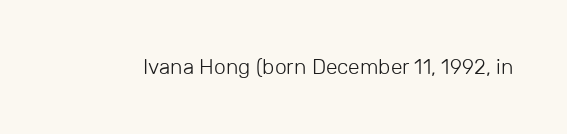
{"italic": "no", "bold": "no", "underline": "no", "letter_spacing": "normal", "letter_spacing_em": 0.0, "glyph_px": 21}
